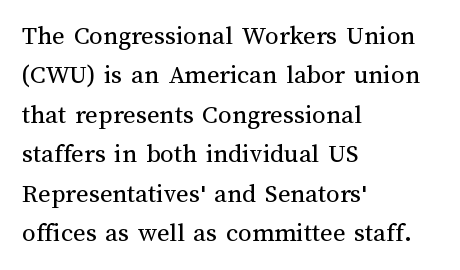
{"italic": "no", "bold": "no", "underline": "no", "align": "left", "line_spacing": "normal", "line_spacing_ratio": 1.46, "letter_spacing": "normal", "letter_spacing_em": 0.0, "glyph_px": 27}
